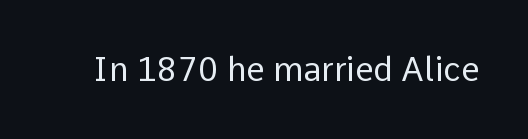
What stands out about the letter spacing? Nothing — it is the standard amount. Quick note: not italic, upright. Just letters on the line, the space beneath them empty. This is not heavy type; no bold has been used. Grotesque or geometric, the face here clearly has no serifs.
